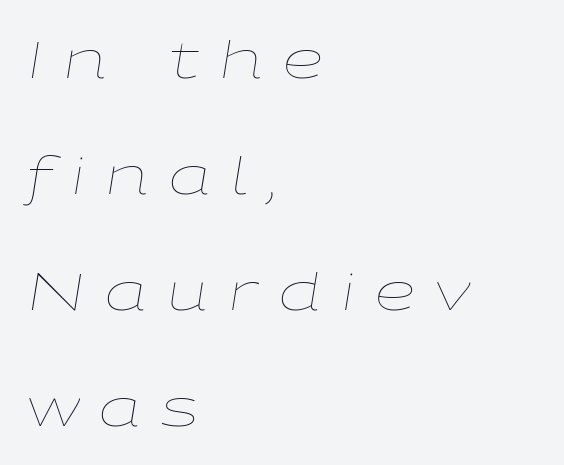
Q: Is the text bold? A: No.
Q: Is the text italic (slanted)? A: Yes, it leans right by about 9 degrees.
Q: Is the text underlined? A: No.
Q: How is the paragraph aligned? A: Left-aligned.
Q: Is the spacing between letters normal or unusually wide? A: Unusually wide.
Q: Is the spacing between lines tight, normal or loose? A: Loose.
Q: Width (condensed, normal, or wide)? A: Wide.
Q: Stroke contrast? A: Low.
Q: x-height? A: Medium.
Q: Monospaced? A: No.
